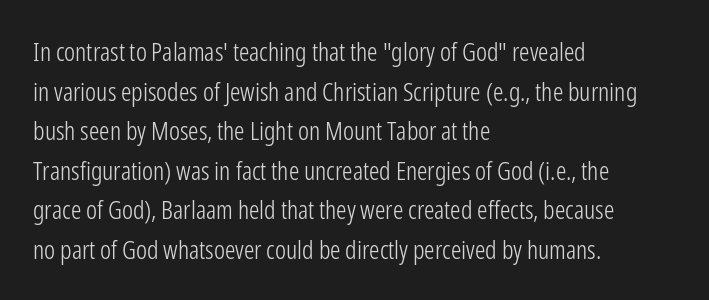
The image shows 26 px text type, upright; set left-aligned, normal line spacing (1.52x), normal letter spacing, not underlined.
